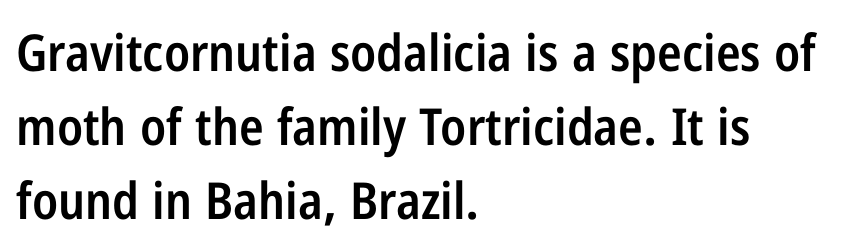
Stroke thickness is moderately raised; the sample reads as semibold. This sample is left-justified, so line endings fall wherever the words run out. Does the leading feel generous? No, just average. Note: no serifs on the glyphs. The face used here is proportionally spaced, like ordinary book or web type. In terms of letterspacing, this is plain default setting.
